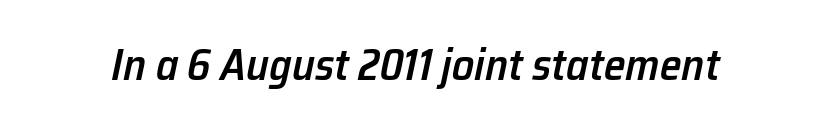
This rendering leaves character spacing at its baseline value. Bare-footed words on every line. Characters are canted at an angle relative to the baseline's perpendicular. Spacing verdict: proportional, widths tailored to each character. On the weight axis this lands at semibold, roughly 600.
